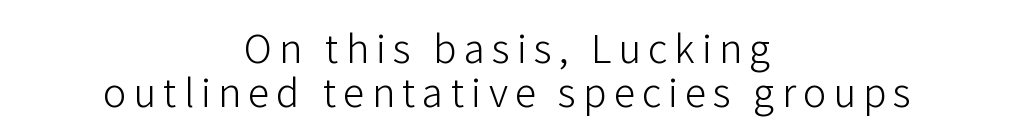
Q: Is the text bold? A: No.
Q: Is the text italic (slanted)? A: No, it is upright.
Q: Is the typeface a serif or a sans-serif typeface? A: Sans-serif.
Q: Is the text underlined? A: No.
Q: How is the paragraph aligned? A: Centered.
Q: Is the spacing between lines tight, normal or loose? A: Tight.
Q: Width (condensed, normal, or wide)? A: Normal.
Q: Stroke contrast? A: Low.
Q: x-height? A: Medium.
Q: Monospaced? A: No.
